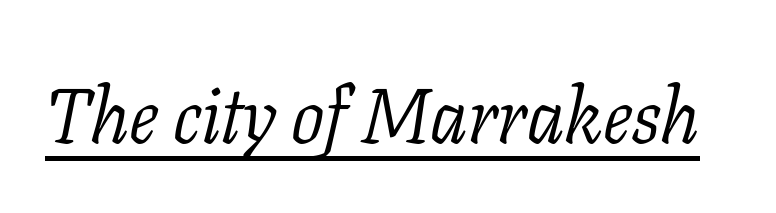
Quick note: underline on. You can tell it's italic because the verticals aren't actually vertical. Observe the ordinary spacing: letters are neighbours, not strangers. The font is comparable to plain body text, perhaps lighter.
